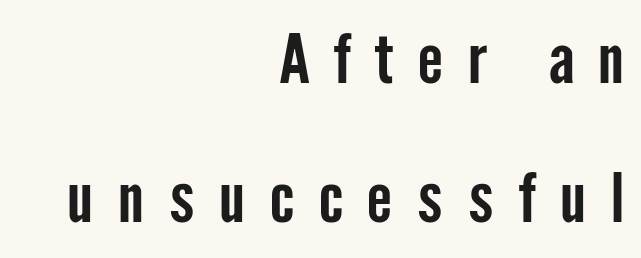
{"serif": "no", "italic": "no", "width": "condensed", "stroke_contrast": "low", "x_height": "medium", "monospaced": "no", "underline": "no", "align": "right", "line_spacing": "loose", "line_spacing_ratio": 2.01, "letter_spacing": "wide", "letter_spacing_em": 0.34, "glyph_px": 69}
